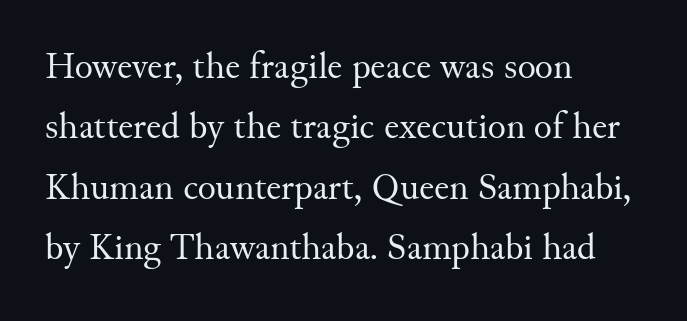
The image shows 38 px regular-weight serif type, upright; set left-aligned, normal line spacing (1.59x), normal letter spacing, not underlined; medium stroke contrast and a small x-height.
